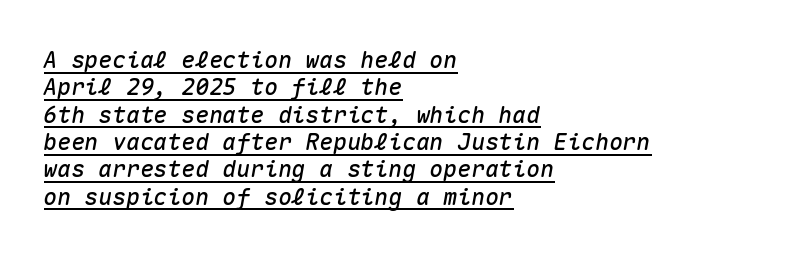
{"italic": "yes", "lean": "right", "slant_degrees": 10, "underline": "yes", "align": "left", "line_spacing_ratio": 1.19, "letter_spacing": "normal", "letter_spacing_em": 0.0, "glyph_px": 23}
